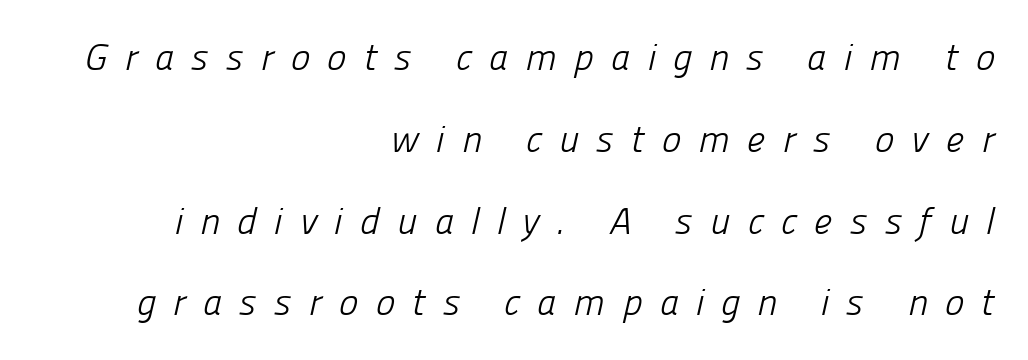
Q: Is the text bold? A: No.
Q: Is the typeface a serif or a sans-serif typeface? A: Sans-serif.
Q: Is the text underlined? A: No.
Q: How is the paragraph aligned? A: Right-aligned.
Q: Is the spacing between letters normal or unusually wide? A: Unusually wide.
Q: Is the spacing between lines tight, normal or loose? A: Loose.
Q: Width (condensed, normal, or wide)? A: Normal.
Q: Stroke contrast? A: Low.
Q: x-height? A: Medium.
Q: Monospaced? A: No.
